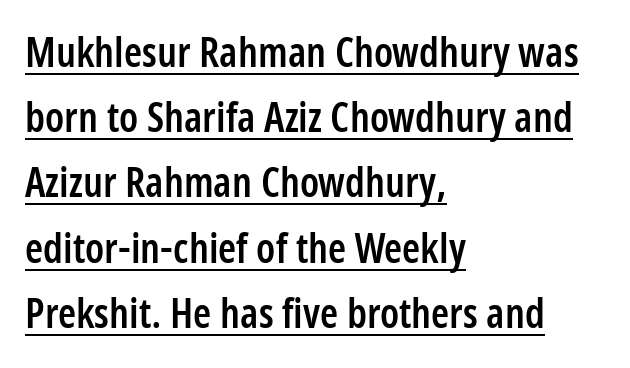
Q: Is the text bold? A: Semi-bold.
Q: Is the text italic (slanted)? A: No, it is upright.
Q: Is the typeface a serif or a sans-serif typeface? A: Sans-serif.
Q: Is the text underlined? A: Yes.
Q: How is the paragraph aligned? A: Left-aligned.
Q: Is the spacing between letters normal or unusually wide? A: Normal.
Q: Is the spacing between lines tight, normal or loose? A: Normal.
Q: Width (condensed, normal, or wide)? A: Condensed.
Q: Stroke contrast? A: Low.
Q: x-height? A: Medium.
Q: Monospaced? A: No.
